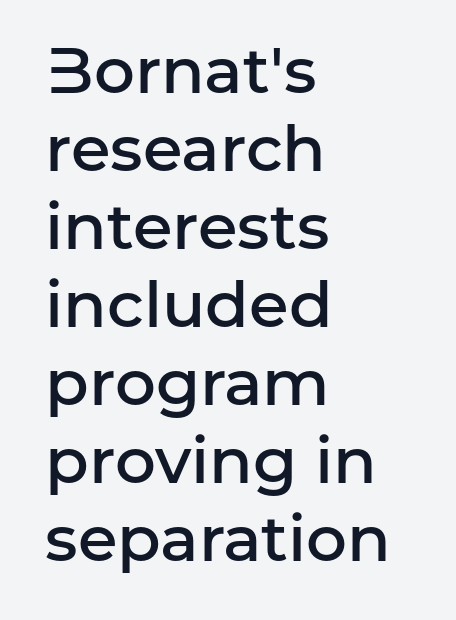
Q: Is the text bold? A: Semi-bold.
Q: Is the text italic (slanted)? A: No, it is upright.
Q: Is the typeface a serif or a sans-serif typeface? A: Sans-serif.
Q: Is the text underlined? A: No.
Q: How is the paragraph aligned? A: Left-aligned.
Q: Is the spacing between letters normal or unusually wide? A: Normal.
Q: Width (condensed, normal, or wide)? A: Normal.
Q: Stroke contrast? A: Low.
Q: x-height? A: Medium.
Q: Monospaced? A: No.
